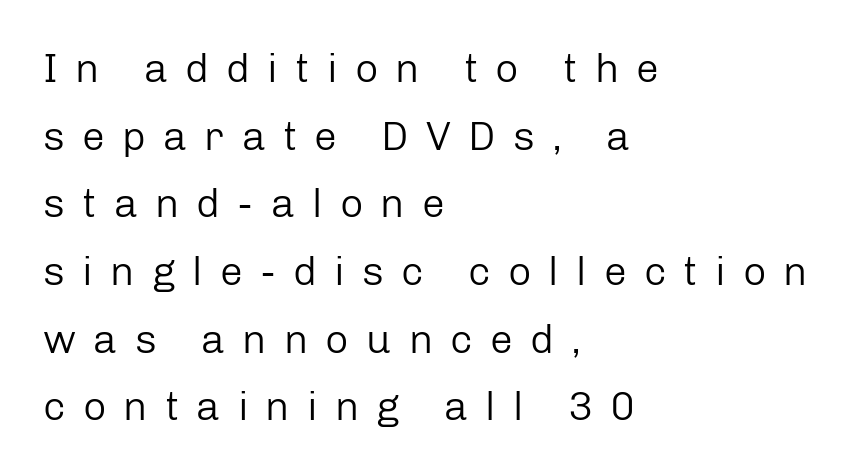
Counters stay open thanks to moderate or lighter strokes. Reading down the block, your eye returns to a fixed left position each line. This sample uses expanded letter spacing, leaving extra air between glyphs. A typesetter would call this proportional, since set widths differ per character. Characters remain perfectly vertical along every line. A typesetter would call this leading conventional body-copy spacing.
